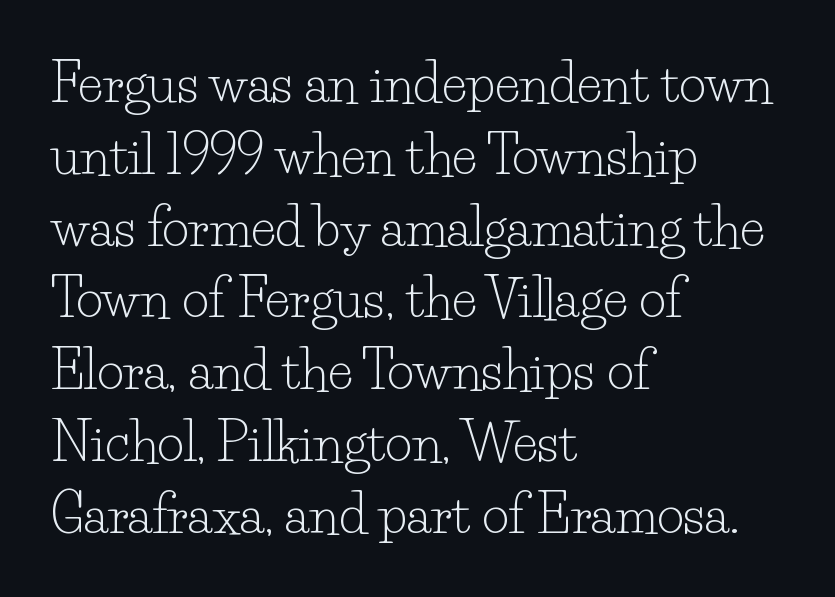
{"serif": "yes", "italic": "no", "bold": "no", "weight": "light", "width": "normal", "stroke_contrast": "low", "x_height": "small", "monospaced": "no", "underline": "no", "align": "left", "line_spacing": "normal", "line_spacing_ratio": 1.38, "letter_spacing": "normal", "letter_spacing_em": 0.0, "glyph_px": 52}
